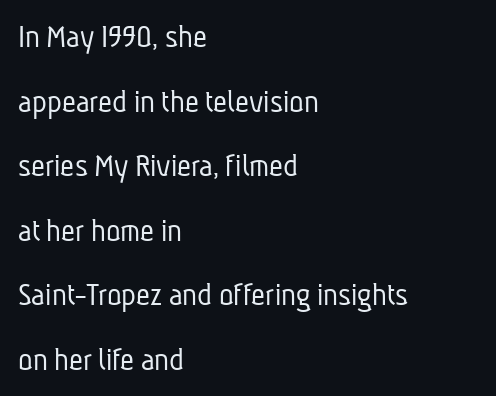
The image shows 34 px light, condensed sans-serif type; set left-aligned, loose line spacing (1.9x), normal letter spacing, not underlined; low stroke contrast and a medium x-height.
